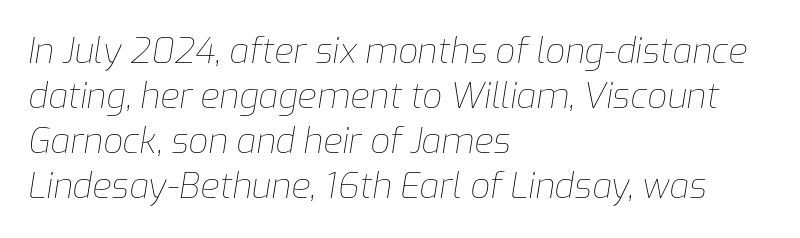
The image shows 35 px thin type, italic (leaning right); set left-aligned, normal line spacing (1.29x), normal letter spacing, not underlined; low stroke contrast and a medium x-height.
